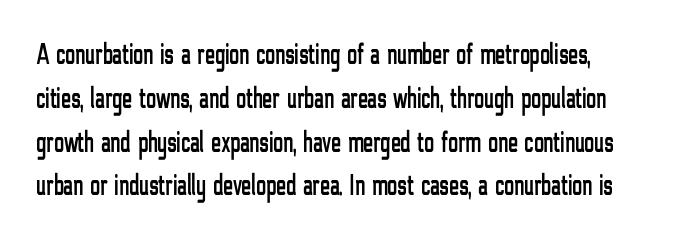
{"serif": "no", "italic": "no", "width": "condensed", "stroke_contrast": "low", "x_height": "medium", "monospaced": "no", "underline": "no", "line_spacing": "normal", "line_spacing_ratio": 1.46, "letter_spacing": "normal", "letter_spacing_em": 0.0, "glyph_px": 30}
